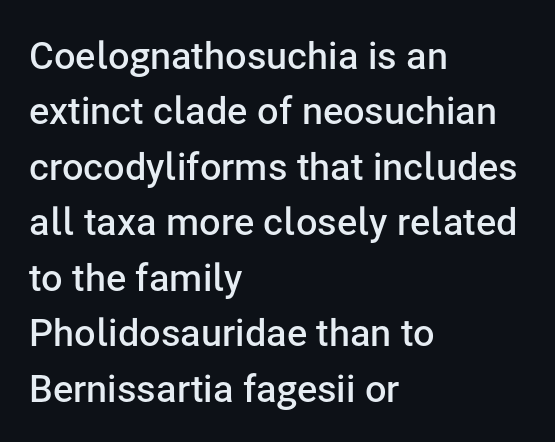
{"serif": "no", "italic": "no", "bold": "semi", "weight": "semibold", "width": "normal", "stroke_contrast": "low", "x_height": "medium", "monospaced": "no", "underline": "no", "align": "left", "line_spacing": "normal", "line_spacing_ratio": 1.46, "letter_spacing": "normal", "letter_spacing_em": 0.0, "glyph_px": 38}
